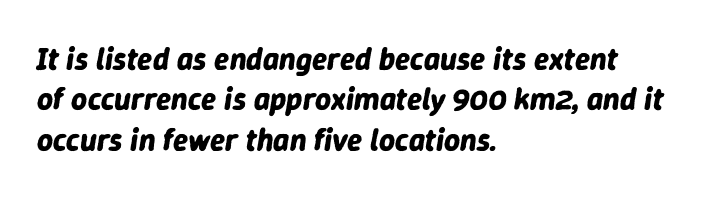
{"italic": "yes", "lean": "right", "slant_degrees": 9, "bold": "yes", "weight": "bold", "width": "normal", "stroke_contrast": "low", "x_height": "medium", "monospaced": "no", "underline": "no", "align": "left", "line_spacing": "normal", "line_spacing_ratio": 1.3, "letter_spacing": "normal", "letter_spacing_em": 0.0, "glyph_px": 31}
